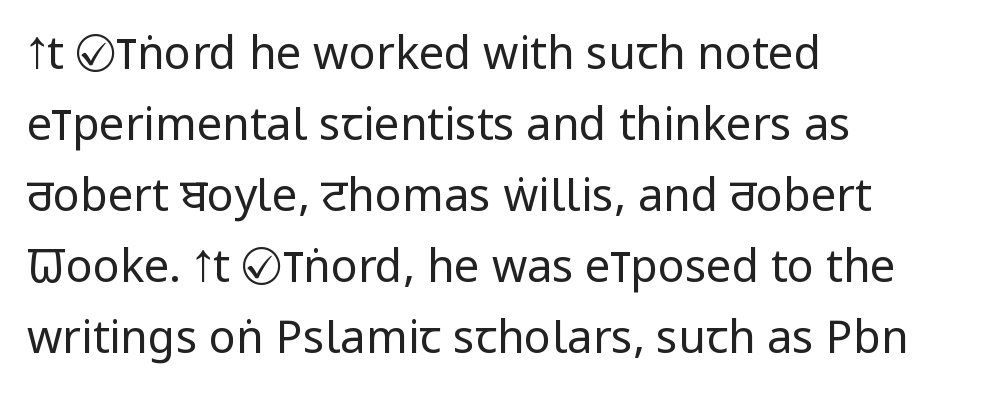
This sample has the flowing, uneven cadence of proportional lettering. Normally led — the rows are evenly, conventionally spaced. The letters stand straight up with perfectly vertical stems. The glyphs are unaccompanied by any horizontal stroke below them.
